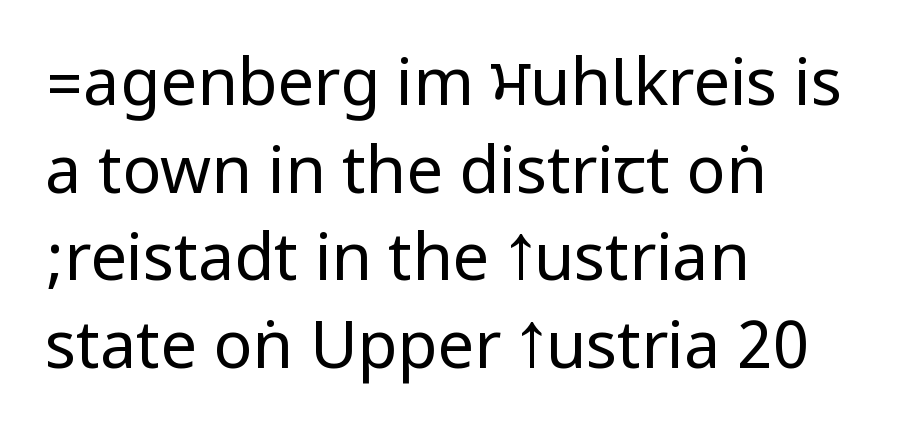
{"serif": "no", "italic": "no", "bold": "no", "weight": "regular", "width": "condensed", "stroke_contrast": "low", "underline": "no", "align": "left", "line_spacing": "normal", "line_spacing_ratio": 1.35, "letter_spacing": "normal", "letter_spacing_em": 0.0, "glyph_px": 65}
